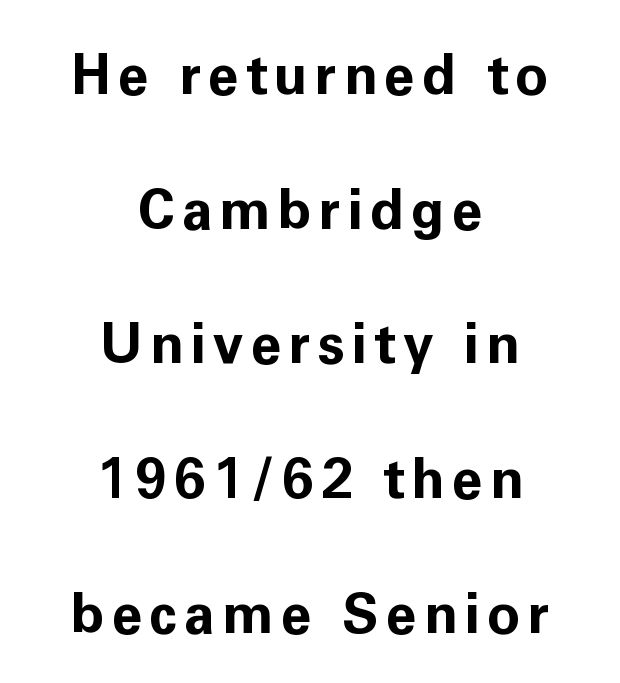
A student would call this center alignment; a typographer would say set centered. Ascenders rise straight up at ninety degrees. The space between consecutive lines is lavish. Examine the stroke ends and you'll find no serifs. The face used here is proportionally spaced, like ordinary book or web type.
